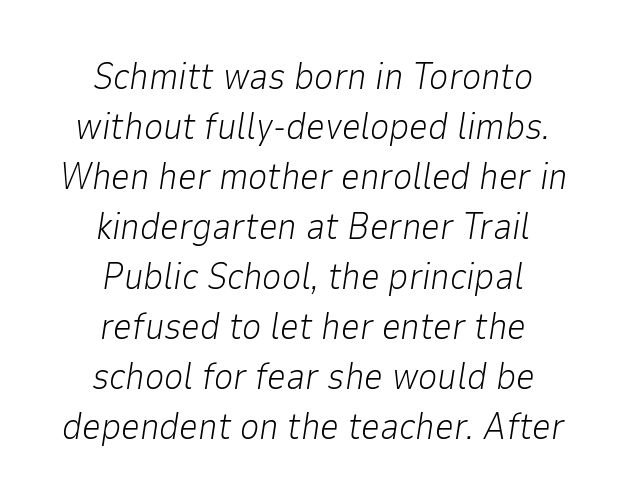
{"italic": "yes", "lean": "right", "slant_degrees": 9, "bold": "no", "weight": "light", "width": "normal", "stroke_contrast": "low", "x_height": "medium", "monospaced": "no", "underline": "no", "align": "center", "line_spacing": "normal", "line_spacing_ratio": 1.35, "letter_spacing": "normal", "letter_spacing_em": 0.0, "glyph_px": 37}
